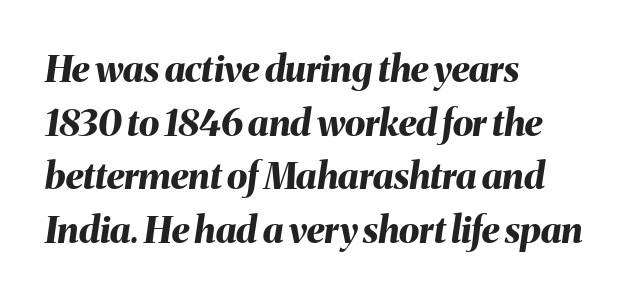
{"italic": "yes", "lean": "right", "slant_degrees": 8, "bold": "yes", "weight": "bold", "width": "normal", "stroke_contrast": "medium", "x_height": "medium", "monospaced": "no", "underline": "no", "align": "left", "line_spacing": "normal", "line_spacing_ratio": 1.45, "letter_spacing": "normal", "letter_spacing_em": 0.0, "glyph_px": 37}
